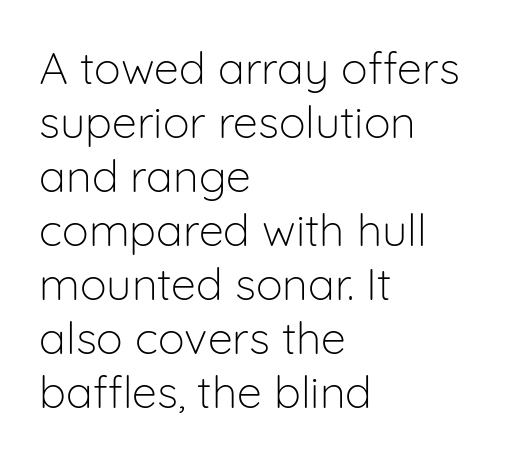
Q: Is the text bold? A: No.
Q: Is the text italic (slanted)? A: No, it is upright.
Q: Is the typeface a serif or a sans-serif typeface? A: Sans-serif.
Q: Is the text underlined? A: No.
Q: How is the paragraph aligned? A: Left-aligned.
Q: Is the spacing between letters normal or unusually wide? A: Normal.
Q: Width (condensed, normal, or wide)? A: Normal.
Q: Stroke contrast? A: Low.
Q: x-height? A: Medium.
Q: Monospaced? A: No.
